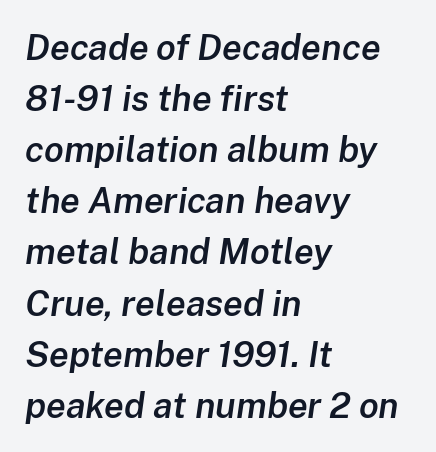
The image shows 36 px semibold type, italic (leaning right); set left-aligned, normal line spacing (1.42x), normal letter spacing, not underlined; low stroke contrast and a medium x-height.
